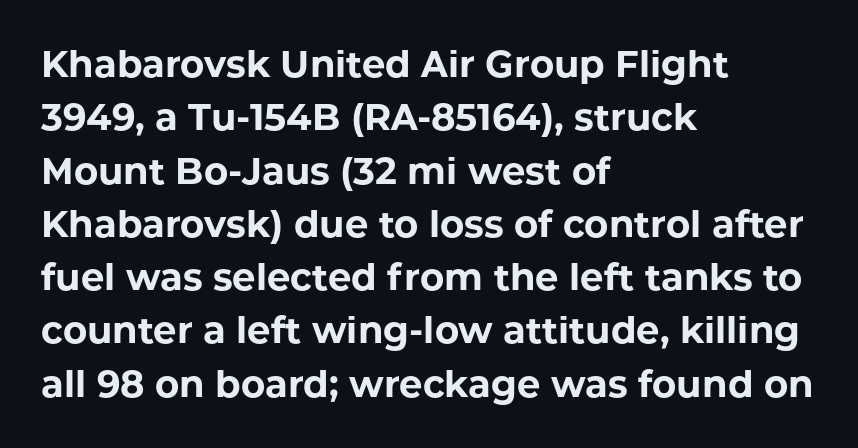
The image shows 37 px bold sans-serif type, upright; set left-aligned, normal line spacing (1.44x), normal letter spacing, not underlined; low stroke contrast and a medium x-height.
